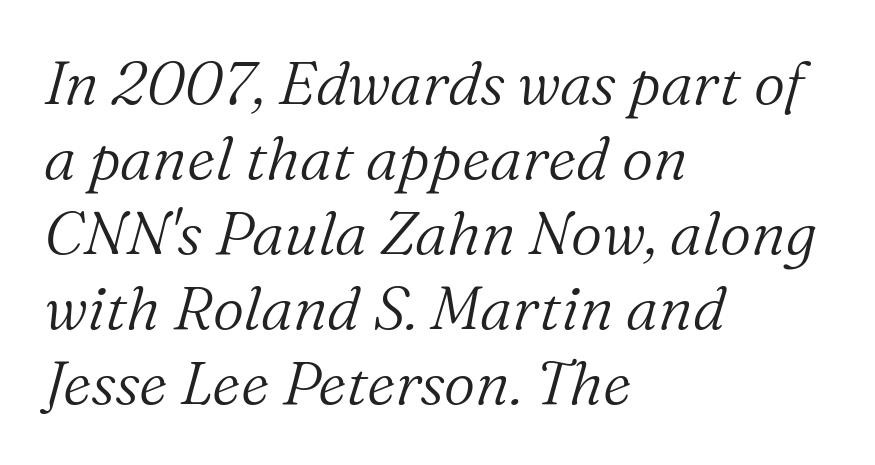
A serif font was chosen for this passage. Nothing unusual about the tracking: characters are spaced as the font intends. A bare baseline throughout the passage. Heaviness? Minimal to ordinary, like unemphasized prose. The rendering applies a slant to the glyphs. Looks like regular typesetting: each glyph gets only the width it needs.
